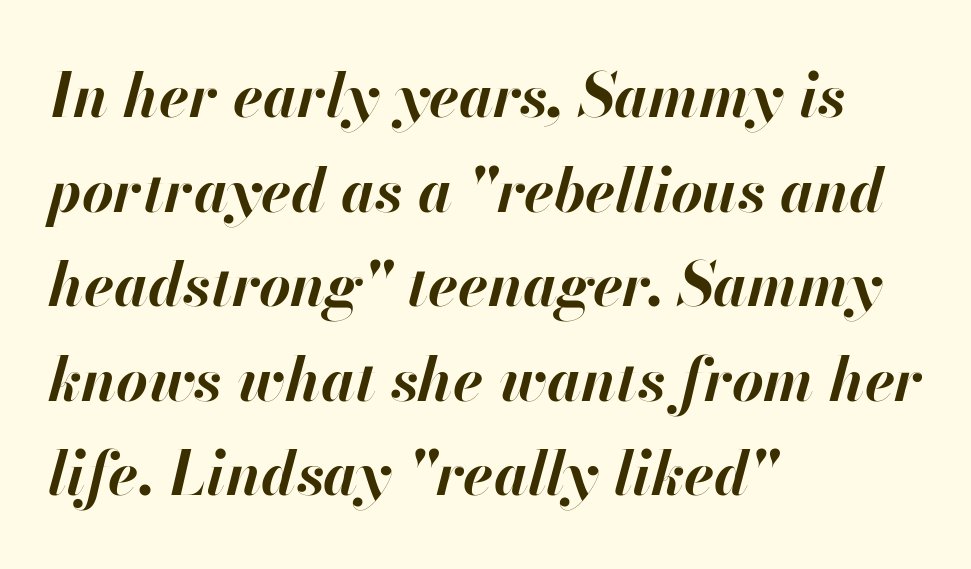
The image shows 61 px bold type, italic (leaning right); set left-aligned, normal line spacing (1.55x), normal letter spacing, not underlined; high stroke contrast and a small x-height.
